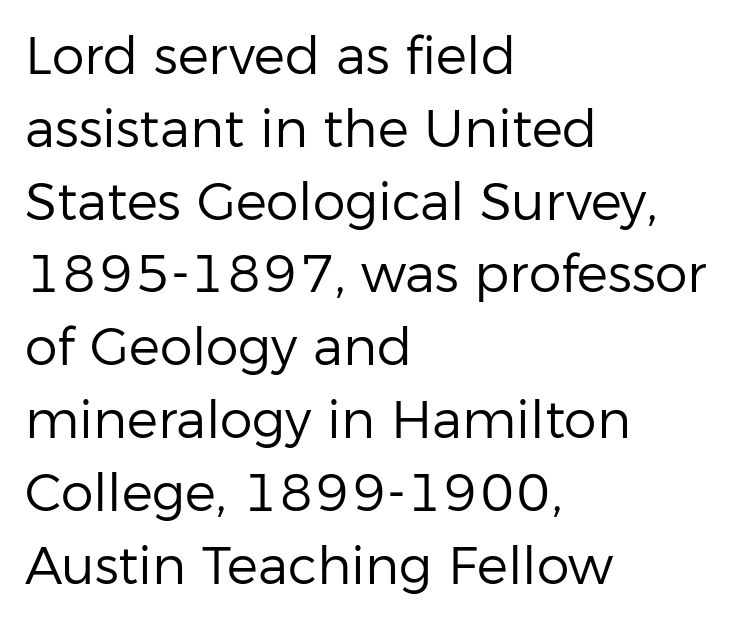
The image shows 52 px regular-weight sans-serif type, upright; set left-aligned, normal line spacing (1.4x), normal letter spacing, not underlined; low stroke contrast and a medium x-height.
